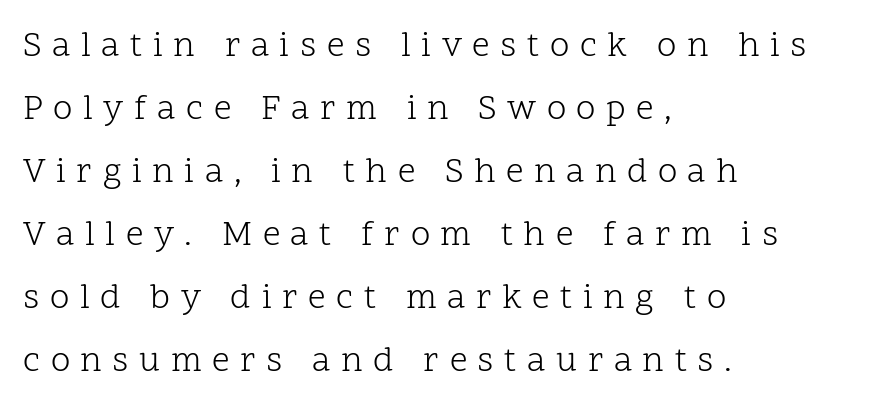
The image shows 35 px light serif type, upright; set left-aligned, line spacing 1.8x, unusually wide letter spacing (+0.3 em), not underlined; low stroke contrast and a medium x-height.
